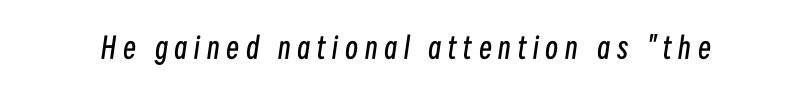
The image shows 29 px regular-weight, condensed type, italic (leaning right); set unusually wide letter spacing (+0.23 em), not underlined; low stroke contrast and a medium x-height.
